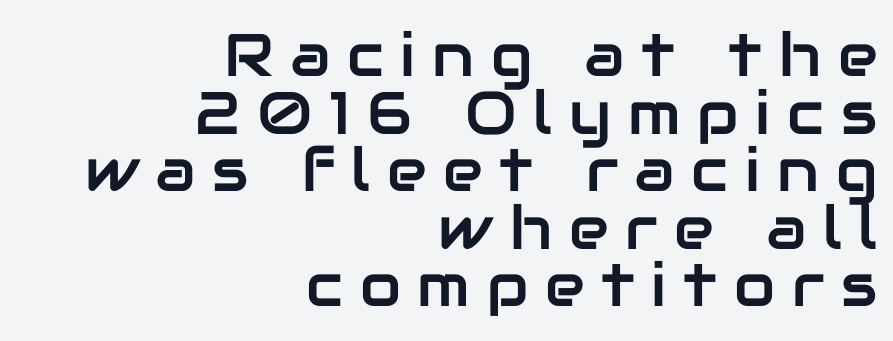
{"serif": "no", "italic": "no", "width": "normal", "stroke_contrast": "low", "x_height": "medium", "monospaced": "no", "underline": "no", "align": "right", "line_spacing": "tight", "line_spacing_ratio": 0.96, "letter_spacing": "wide", "letter_spacing_em": 0.28, "glyph_px": 60}
